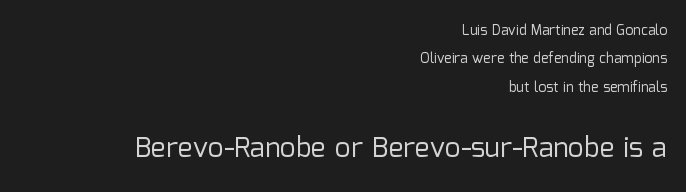
Q: Is the text bold? A: No.
Q: Is the text italic (slanted)? A: No, it is upright.
Q: Is the typeface a serif or a sans-serif typeface? A: Sans-serif.
Q: Is the text underlined? A: No.
Q: How is the paragraph aligned? A: Right-aligned.
Q: Is the spacing between letters normal or unusually wide? A: Normal.
Q: Is the spacing between lines tight, normal or loose? A: Loose.
Q: Which block of text is set in a larger size, the first (top) or the second (bottom)? A: The second (bottom) one.
Q: Width (condensed, normal, or wide)? A: Normal.
Q: Stroke contrast? A: Low.
Q: x-height? A: Medium.
Q: Monospaced? A: No.
